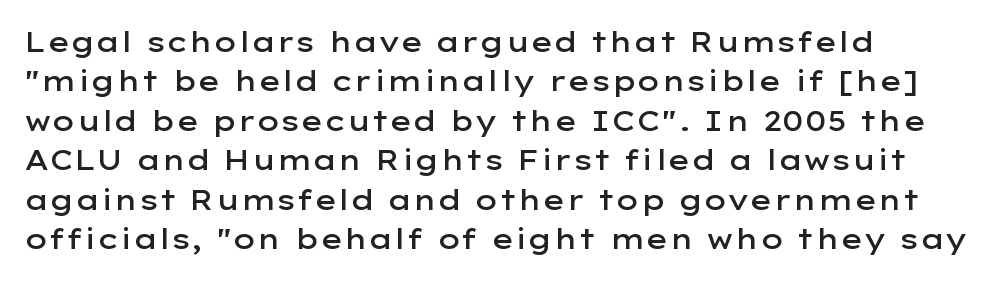
{"serif": "no", "italic": "no", "bold": "semi", "weight": "semibold", "width": "wide", "stroke_contrast": "low", "x_height": "medium", "monospaced": "no", "underline": "no", "align": "left", "line_spacing": "normal", "line_spacing_ratio": 1.41, "letter_spacing": "normal", "letter_spacing_em": 0.0, "glyph_px": 28}
